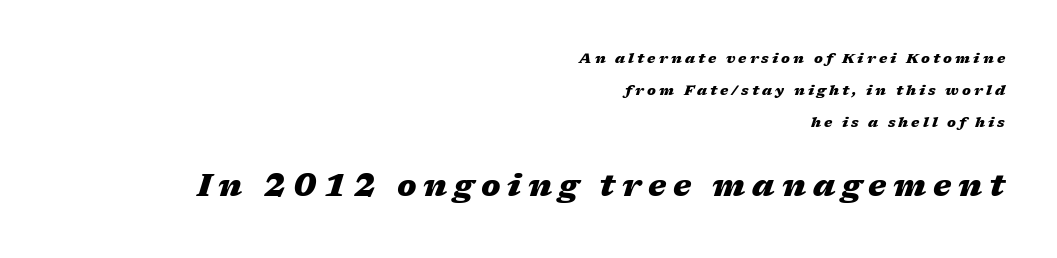
{"italic": "yes", "lean": "right", "slant_degrees": 17, "bold": "yes", "weight": "heavy", "width": "wide", "stroke_contrast": "medium", "x_height": "medium", "monospaced": "no", "underline": "no", "align": "right", "line_spacing": "loose", "line_spacing_ratio": 2.3, "letter_spacing": "wide", "letter_spacing_em": 0.22, "larger_block": "second", "size_ratio": 2.21, "glyph_px": 31}
